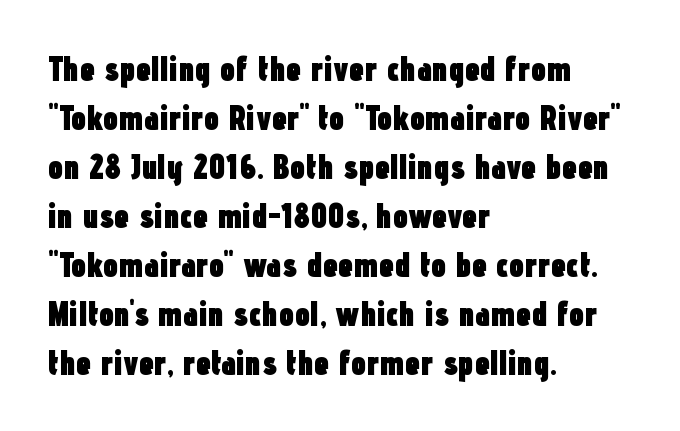
Words float on clear page, feet unadorned. The face used here is a sans, in the tradition of grotesques and geometrics. You could call the tracking neutral — neither tight nor loose. Heft: maximum for text — a bold. Compared with a centered layout, this one pins lines to the left instead.
